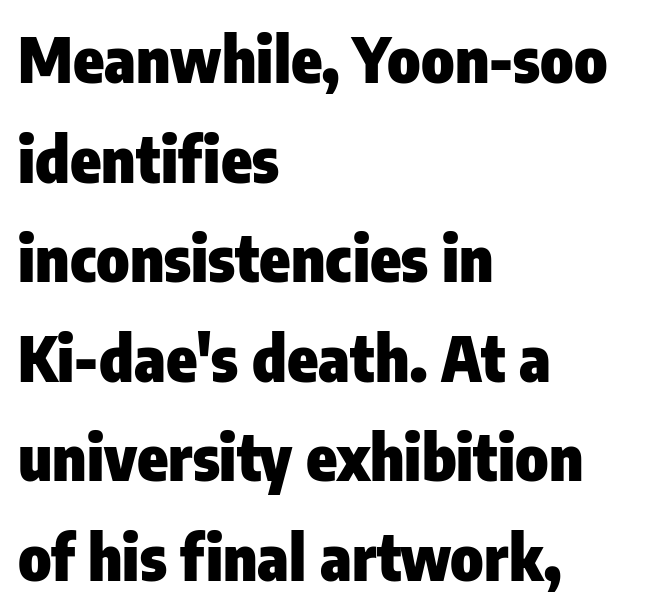
Q: Is the text bold? A: Yes.
Q: Is the text italic (slanted)? A: No, it is upright.
Q: Is the typeface a serif or a sans-serif typeface? A: Sans-serif.
Q: Is the text underlined? A: No.
Q: How is the paragraph aligned? A: Left-aligned.
Q: Is the spacing between letters normal or unusually wide? A: Normal.
Q: Is the spacing between lines tight, normal or loose? A: Normal.
Q: Width (condensed, normal, or wide)? A: Condensed.
Q: Stroke contrast? A: Low.
Q: x-height? A: Medium.
Q: Monospaced? A: No.
